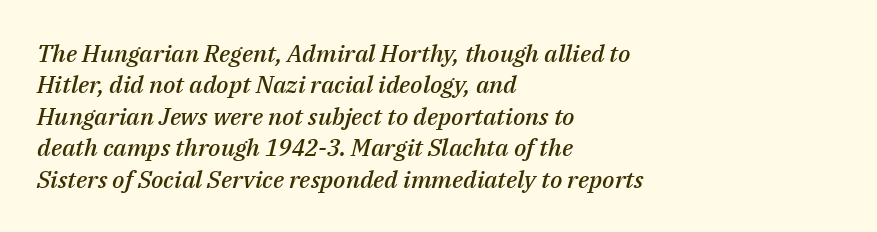
The image shows 24 px text type, italic (leaning right); set left-aligned, normal line spacing (1.31x), normal letter spacing, not underlined.
